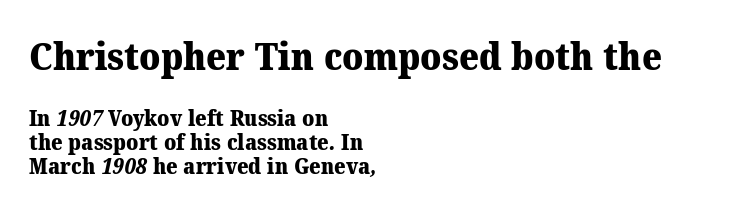
Q: Is the text bold? A: Yes.
Q: Is the typeface a serif or a sans-serif typeface? A: Serif.
Q: Is the text underlined? A: No.
Q: How is the paragraph aligned? A: Left-aligned.
Q: Is the spacing between letters normal or unusually wide? A: Normal.
Q: Is the spacing between lines tight, normal or loose? A: Tight.
Q: Which block of text is set in a larger size, the first (top) or the second (bottom)? A: The first (top) one.
Q: Width (condensed, normal, or wide)? A: Normal.
Q: Stroke contrast? A: Medium.
Q: x-height? A: Medium.
Q: Monospaced? A: No.
